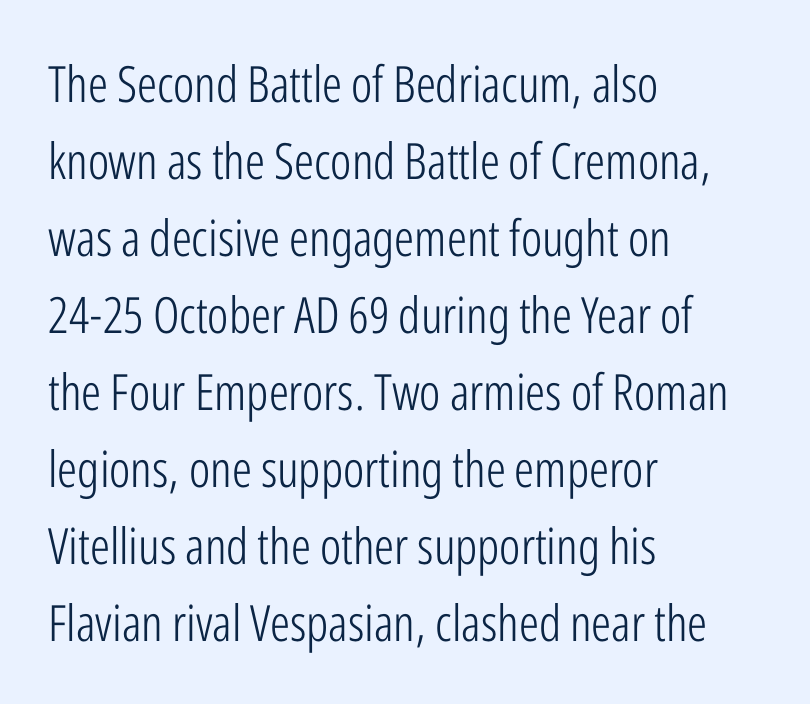
Q: Is the text bold? A: No.
Q: Is the text italic (slanted)? A: No, it is upright.
Q: Is the typeface a serif or a sans-serif typeface? A: Sans-serif.
Q: Is the text underlined? A: No.
Q: How is the paragraph aligned? A: Left-aligned.
Q: Is the spacing between letters normal or unusually wide? A: Normal.
Q: Is the spacing between lines tight, normal or loose? A: Normal.
Q: Width (condensed, normal, or wide)? A: Condensed.
Q: Stroke contrast? A: Low.
Q: x-height? A: Medium.
Q: Monospaced? A: No.
